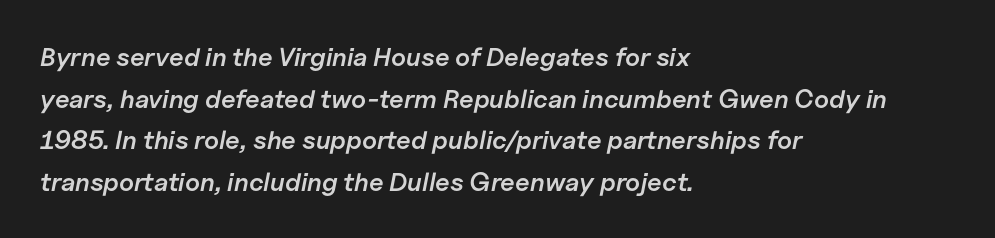
The image shows 26 px text type, italic (leaning right); set left-aligned, normal line spacing (1.6x), normal letter spacing, not underlined.
